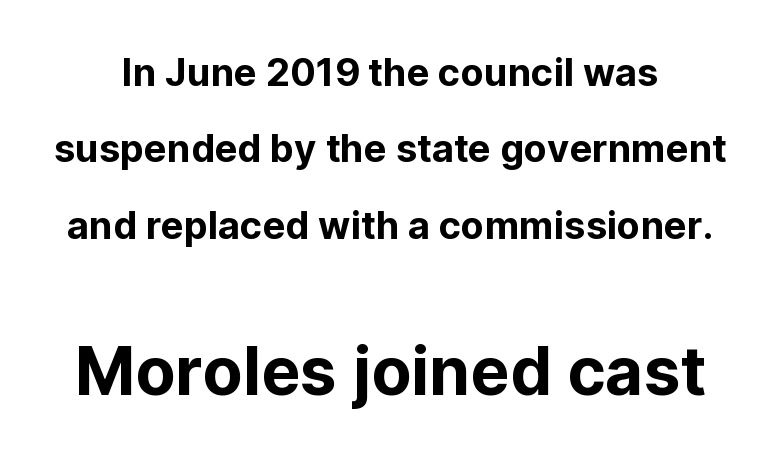
The rendering keeps characters at their native spacing. Type style note: lacks serifs. Words float on clear page, feet unadorned. You could not count columns in this text — the font is proportionally spaced. These lines were composed using upright roman letters.
